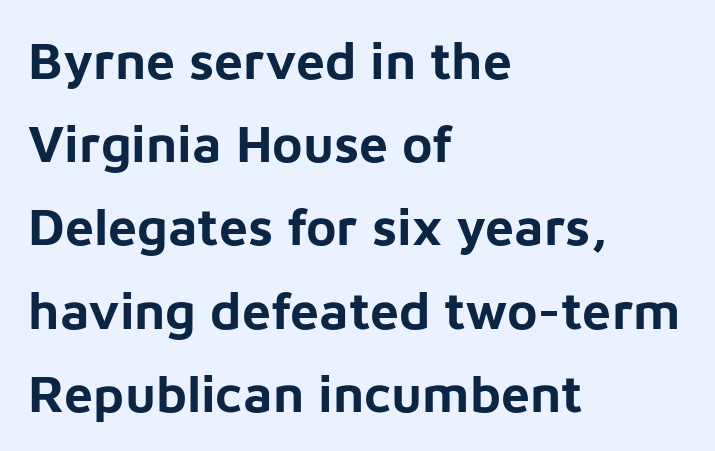
Q: Is the text bold? A: Yes.
Q: Is the text italic (slanted)? A: No, it is upright.
Q: Is the typeface a serif or a sans-serif typeface? A: Sans-serif.
Q: Is the text underlined? A: No.
Q: How is the paragraph aligned? A: Left-aligned.
Q: Is the spacing between letters normal or unusually wide? A: Normal.
Q: Is the spacing between lines tight, normal or loose? A: Normal.
Q: Width (condensed, normal, or wide)? A: Normal.
Q: Stroke contrast? A: Low.
Q: x-height? A: Medium.
Q: Monospaced? A: No.
